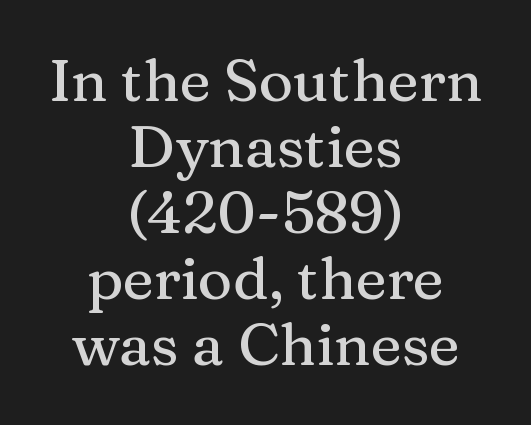
The image shows 59 px serif type, upright; set centered, tight line spacing (1.12x), normal letter spacing, not underlined; medium stroke contrast and a medium x-height.
